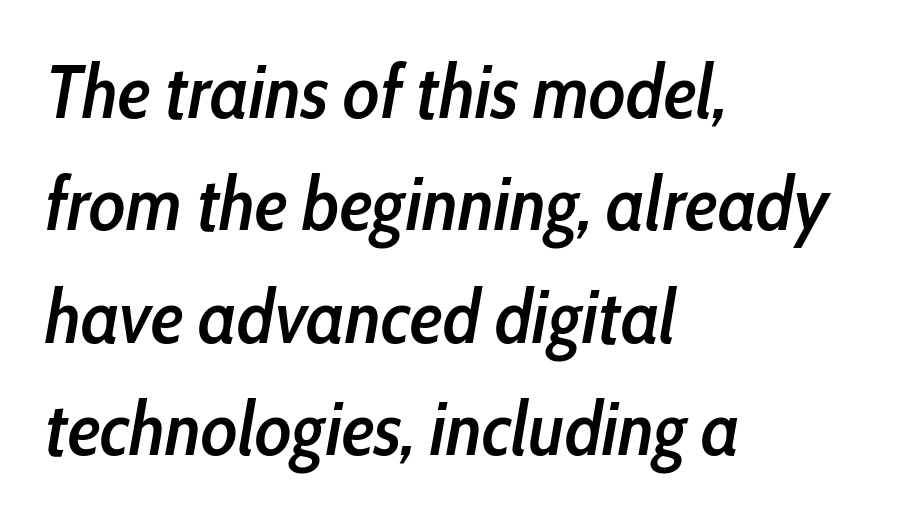
One glance says typical: line gaps are just what's usual. These lines stack with their left ends in a neat column. Note the varied advance widths — an 'i' is clearly narrower than an 'm'. The strip under each line holds only bare page.
